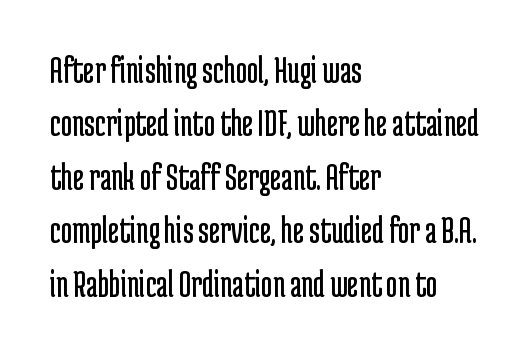
{"serif": "no", "italic": "no", "bold": "no", "weight": "regular", "width": "condensed", "stroke_contrast": "low", "x_height": "medium", "monospaced": "no", "underline": "no", "align": "left", "line_spacing": "normal", "line_spacing_ratio": 1.37, "letter_spacing": "normal", "letter_spacing_em": 0.0, "glyph_px": 39}
